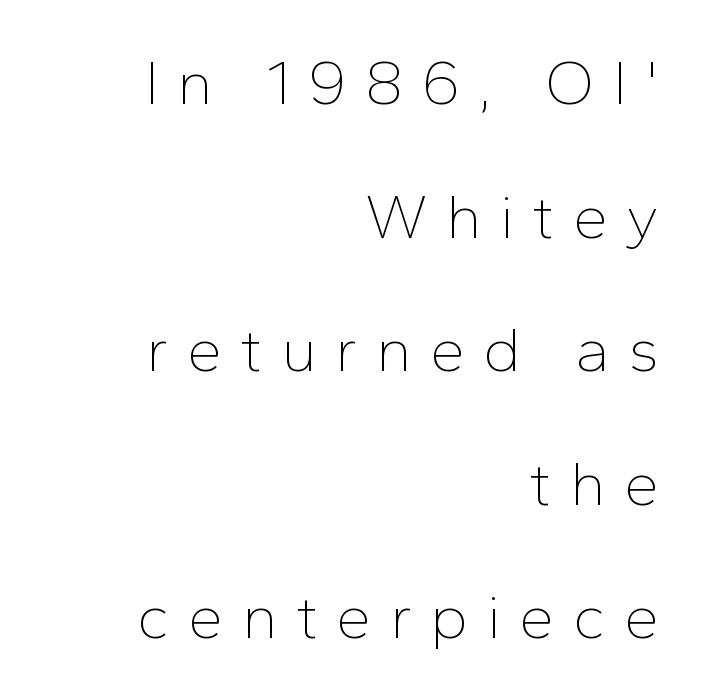
The gap between lines stays unmarked. The font sits on the lighter half of the weight spectrum, regular included. Short note: letters widely spaced. Vertical spacing — loose. Casual observation: everything's shoved over to the right.
